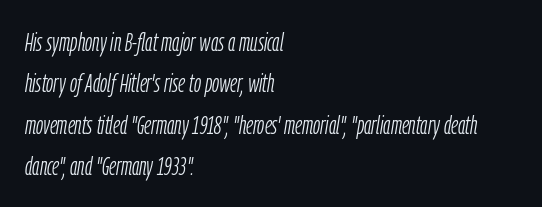
{"italic": "yes", "lean": "right", "slant_degrees": 9, "bold": "no", "underline": "no", "align": "left", "line_spacing": "normal", "line_spacing_ratio": 1.59, "letter_spacing": "normal", "letter_spacing_em": 0.0, "glyph_px": 26}
